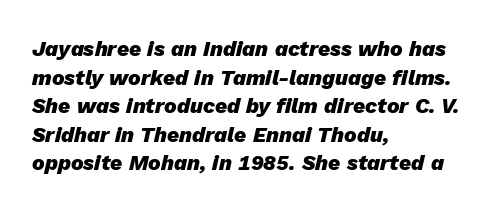
Q: Is the text bold? A: Yes.
Q: Is the text italic (slanted)? A: Yes, it leans right by about 13 degrees.
Q: Is the text underlined? A: No.
Q: How is the paragraph aligned? A: Left-aligned.
Q: Is the spacing between letters normal or unusually wide? A: Normal.
Q: Is the spacing between lines tight, normal or loose? A: Normal.
